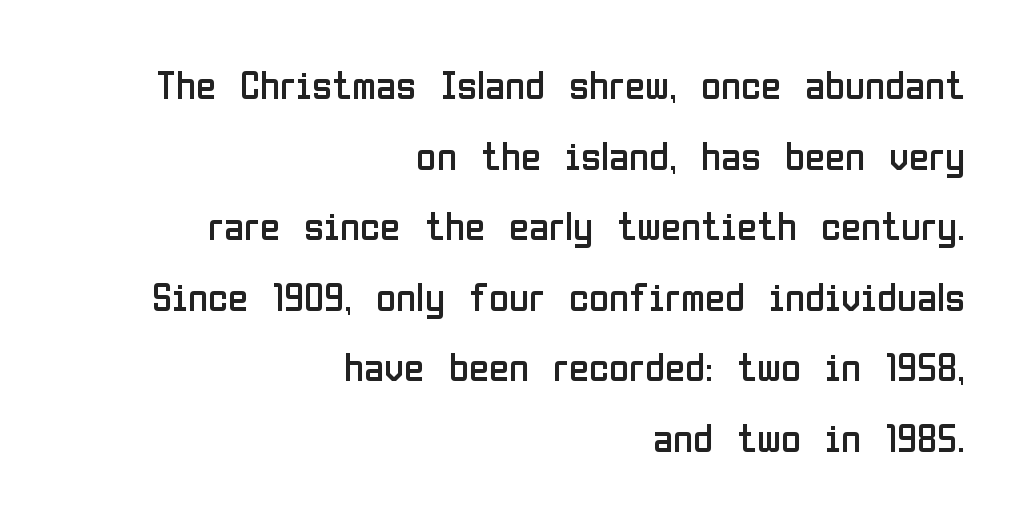
{"serif": "no", "italic": "no", "bold": "no", "weight": "regular", "width": "condensed", "stroke_contrast": "low", "x_height": "medium", "monospaced": "no", "underline": "no", "align": "right", "line_spacing_ratio": 1.72, "letter_spacing": "normal", "letter_spacing_em": 0.0, "glyph_px": 41}
